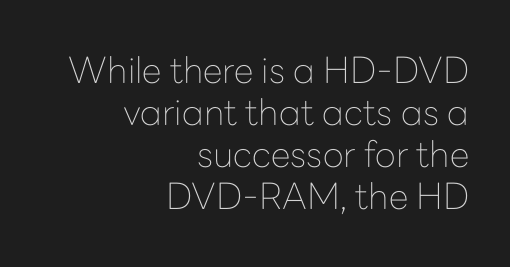
{"serif": "no", "italic": "no", "bold": "no", "weight": "thin", "width": "normal", "stroke_contrast": "low", "x_height": "medium", "monospaced": "no", "underline": "no", "align": "right", "line_spacing_ratio": 1.17, "letter_spacing": "normal", "letter_spacing_em": 0.0, "glyph_px": 36}
